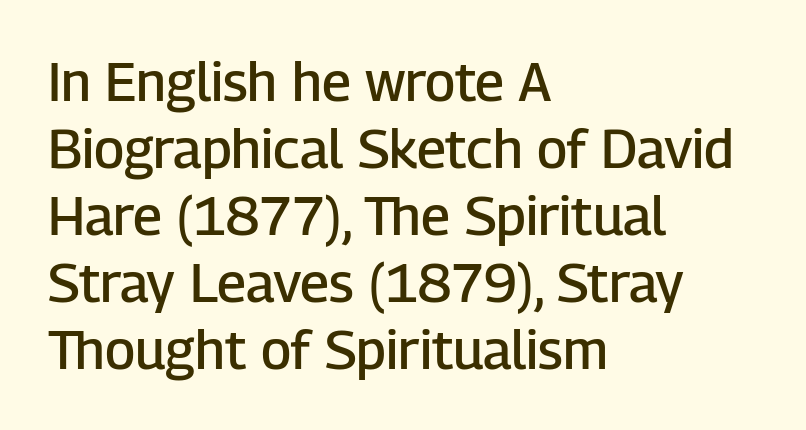
I'd describe the lettering as semibold — firm but not a full bold. The passage shown is typed in a proportional face where columns would drift. Left-aligned paragraph, ragged on the right. Designer's note — italics off, roman on.
